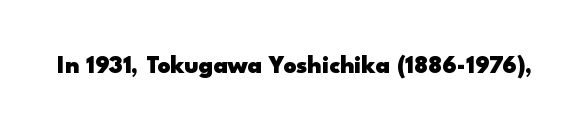
The image shows 25 px bold type, upright; set normal letter spacing, not underlined.
